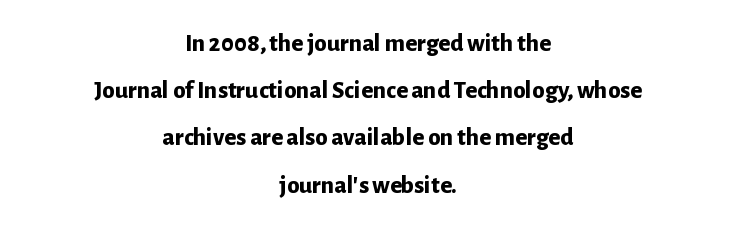
Characters follow at the spacing the type designer built in. The foot of each line stays bare and open. Alignment: centered. Heavy, bold letterforms. Rendered with straight, roman letterforms.
